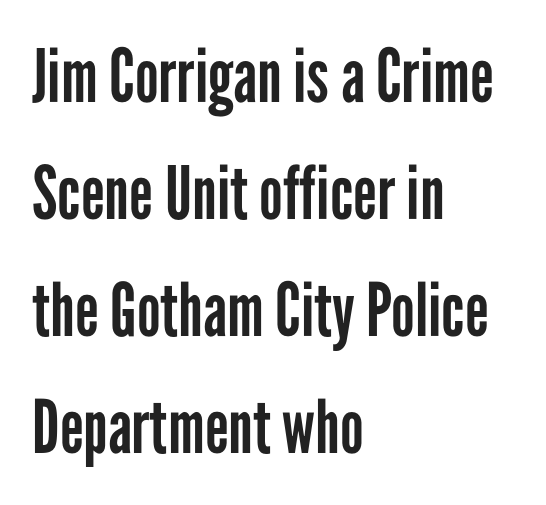
This sample keeps an unexceptional amount of space between lines. Ascenders rise straight up at ninety degrees. In terms of letterform style, serifs are entirely absent. Here the glyphs are tracked normally, forming tight word shapes. Spacing verdict: proportional, widths tailored to each character. Layout note: lines flush left.
